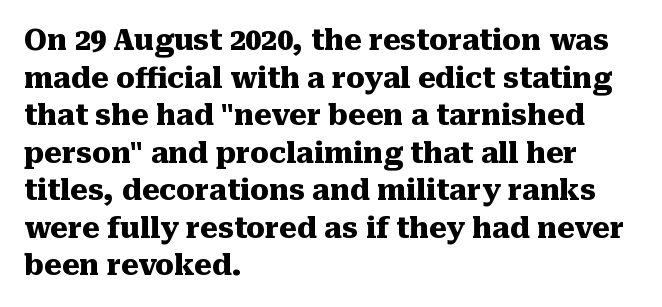
{"serif": "yes", "italic": "no", "bold": "yes", "weight": "heavy", "width": "normal", "stroke_contrast": "medium", "x_height": "medium", "monospaced": "no", "underline": "no", "align": "left", "line_spacing": "normal", "line_spacing_ratio": 1.34, "letter_spacing": "normal", "letter_spacing_em": 0.0, "glyph_px": 28}
